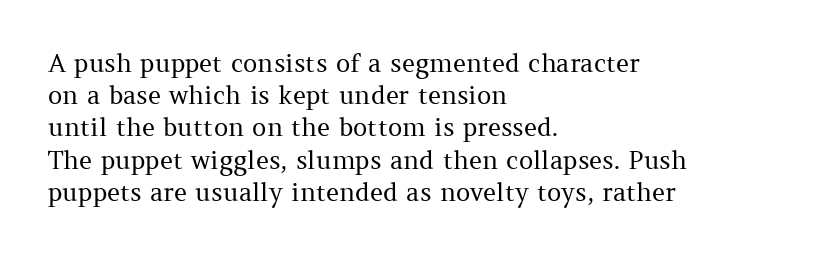
The image shows 25 px text type, upright; set left-aligned, normal line spacing (1.29x), normal letter spacing, not underlined.
